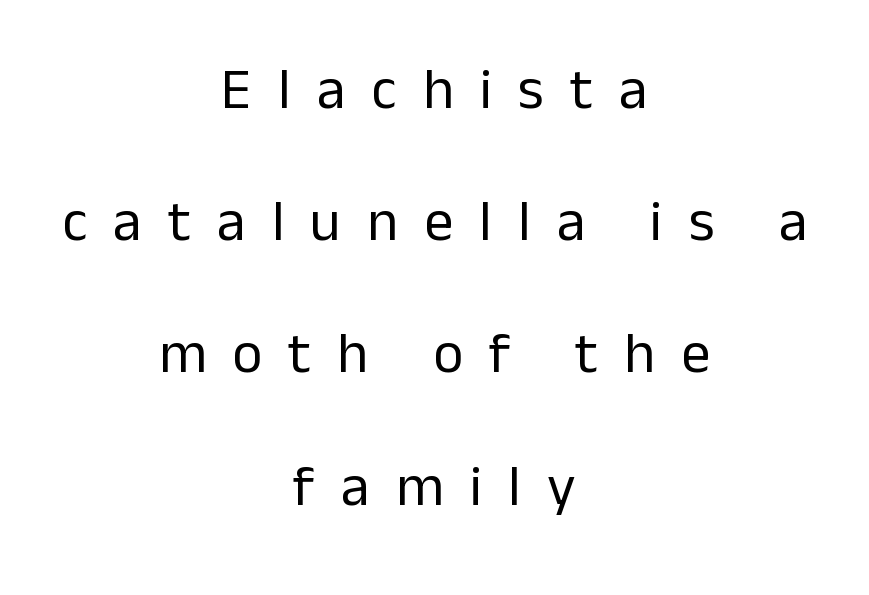
{"serif": "no", "italic": "no", "bold": "no", "weight": "regular", "width": "normal", "stroke_contrast": "low", "x_height": "medium", "monospaced": "no", "underline": "no", "align": "center", "line_spacing": "loose", "line_spacing_ratio": 2.28, "letter_spacing": "wide", "letter_spacing_em": 0.45, "glyph_px": 58}
